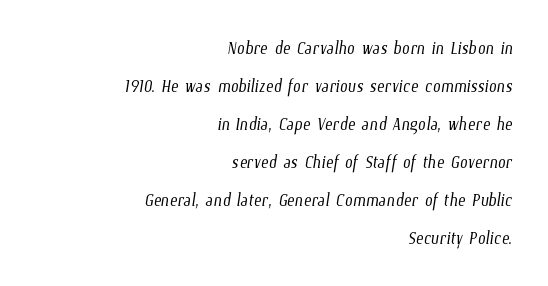
{"bold": "no", "underline": "no", "align": "right", "line_spacing": "normal", "line_spacing_ratio": 1.65, "letter_spacing": "normal", "letter_spacing_em": 0.0, "glyph_px": 23}
